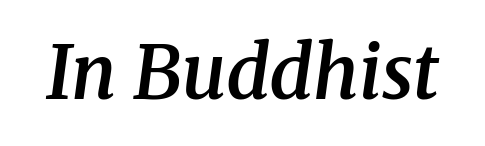
{"serif": "yes", "italic": "yes", "lean": "right", "slant_degrees": 8, "bold": "semi", "weight": "semibold", "width": "normal", "stroke_contrast": "medium", "x_height": "medium", "monospaced": "no", "underline": "no", "letter_spacing": "normal", "letter_spacing_em": 0.0, "glyph_px": 74}
